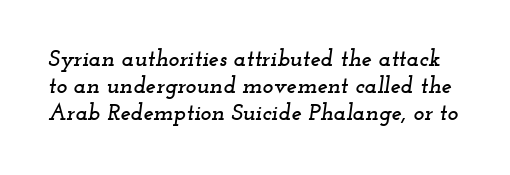
{"italic": "yes", "lean": "right", "slant_degrees": 12, "underline": "no", "line_spacing_ratio": 1.18, "letter_spacing": "normal", "letter_spacing_em": 0.0, "glyph_px": 23}
